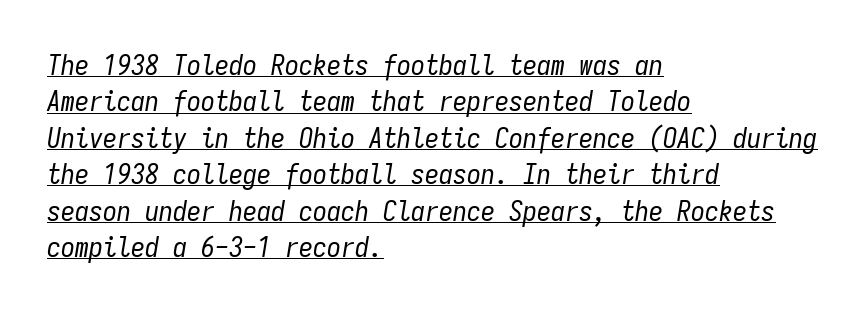
The setting favours the left margin, as ordinary paragraphs usually do. Italic: yes, the glyphs are oblique. Here the glyphs are tracked normally, forming tight word shapes. The rows are spaced the way most documents space them. What decoration does the sample have? An underline.
